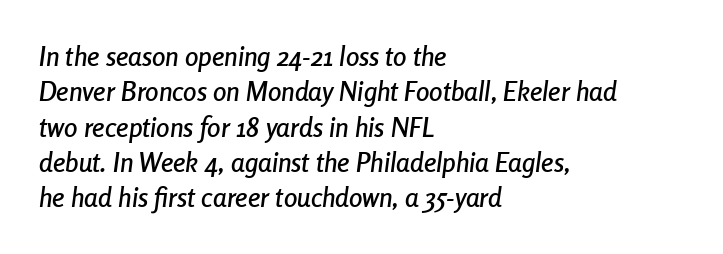
{"italic": "yes", "lean": "right", "slant_degrees": 8, "underline": "no", "align": "left", "line_spacing": "normal", "line_spacing_ratio": 1.31, "letter_spacing": "normal", "letter_spacing_em": 0.0, "glyph_px": 27}
